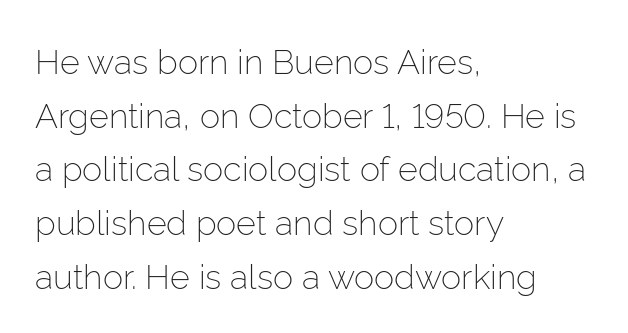
{"serif": "no", "italic": "no", "bold": "no", "weight": "light", "width": "normal", "stroke_contrast": "low", "x_height": "medium", "monospaced": "no", "underline": "no", "align": "left", "line_spacing": "normal", "line_spacing_ratio": 1.58, "letter_spacing": "normal", "letter_spacing_em": 0.0, "glyph_px": 34}
